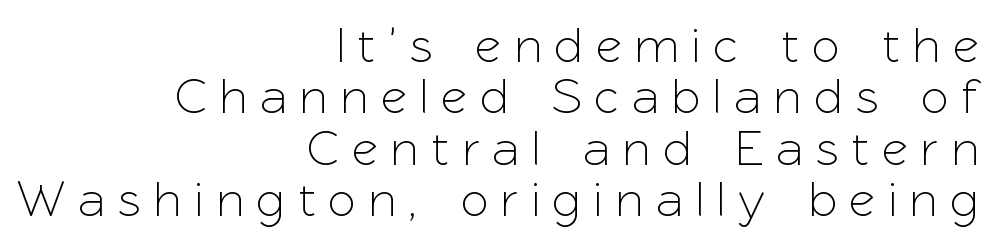
Q: Is the text italic (slanted)? A: No, it is upright.
Q: Is the typeface a serif or a sans-serif typeface? A: Sans-serif.
Q: Is the text underlined? A: No.
Q: How is the paragraph aligned? A: Right-aligned.
Q: Is the spacing between letters normal or unusually wide? A: Unusually wide.
Q: Is the spacing between lines tight, normal or loose? A: Tight.
Q: Width (condensed, normal, or wide)? A: Normal.
Q: Stroke contrast? A: Low.
Q: x-height? A: Medium.
Q: Monospaced? A: No.
